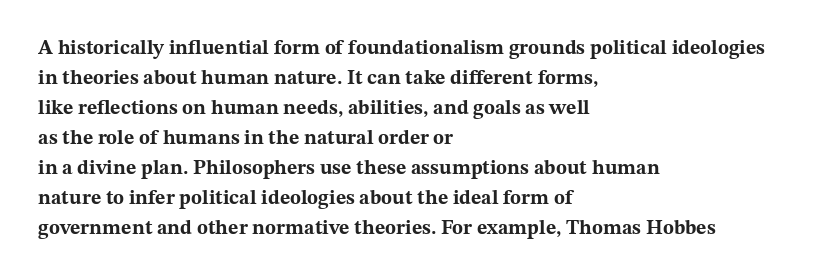
{"italic": "no", "bold": "yes", "underline": "no", "align": "left", "line_spacing": "normal", "line_spacing_ratio": 1.5, "letter_spacing": "normal", "letter_spacing_em": 0.0, "glyph_px": 20}
